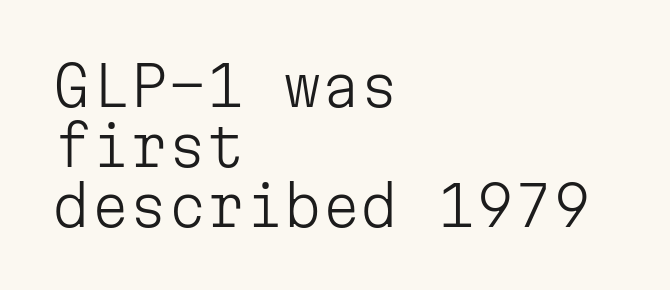
Q: Is the text bold? A: No.
Q: Is the text italic (slanted)? A: No, it is upright.
Q: Is the typeface a serif or a sans-serif typeface? A: Sans-serif.
Q: Is the text underlined? A: No.
Q: How is the paragraph aligned? A: Left-aligned.
Q: Is the spacing between letters normal or unusually wide? A: Normal.
Q: Is the spacing between lines tight, normal or loose? A: Tight.
Q: Width (condensed, normal, or wide)? A: Normal.
Q: Stroke contrast? A: Low.
Q: x-height? A: Medium.
Q: Monospaced? A: Yes.
